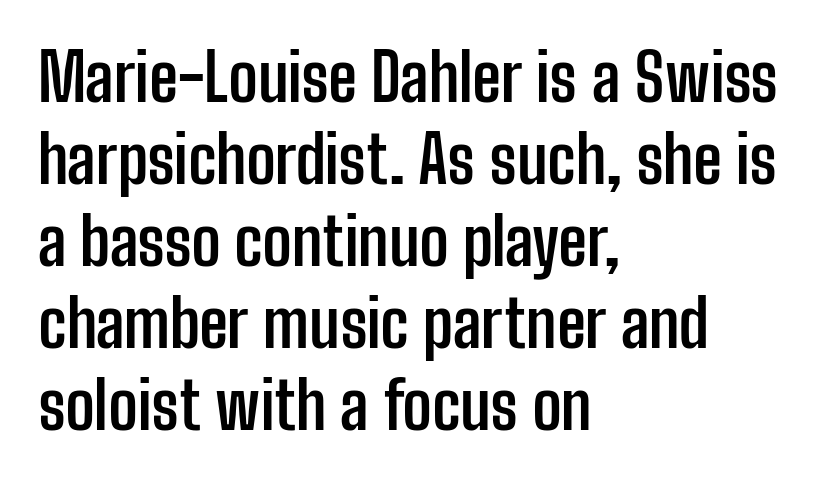
Q: Is the text bold? A: Yes.
Q: Is the text italic (slanted)? A: No, it is upright.
Q: Is the typeface a serif or a sans-serif typeface? A: Sans-serif.
Q: Is the text underlined? A: No.
Q: How is the paragraph aligned? A: Left-aligned.
Q: Is the spacing between letters normal or unusually wide? A: Normal.
Q: Is the spacing between lines tight, normal or loose? A: Normal.
Q: Width (condensed, normal, or wide)? A: Condensed.
Q: Stroke contrast? A: Low.
Q: x-height? A: Medium.
Q: Monospaced? A: No.
